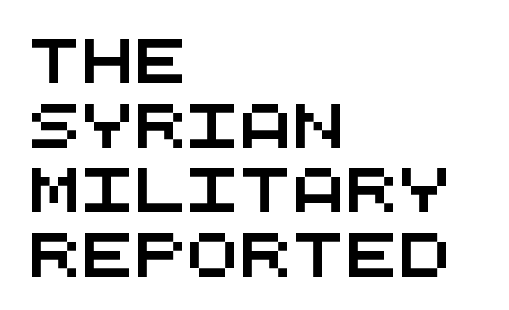
Every row of glyphs begins at an identical x-position on the left. Check where the strokes stop: nothing finishes them off — pure sans. A clean baseline with only descenders dipping below it. The face used here is rendered with its standard letterfit. Every character here occupies the same horizontal width, giving the sample a typewriter-like rhythm.
